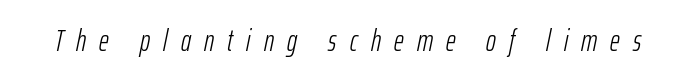
The image shows 30 px light, condensed type, italic (leaning right); set unusually wide letter spacing (+0.44 em), not underlined; low stroke contrast and a medium x-height.
